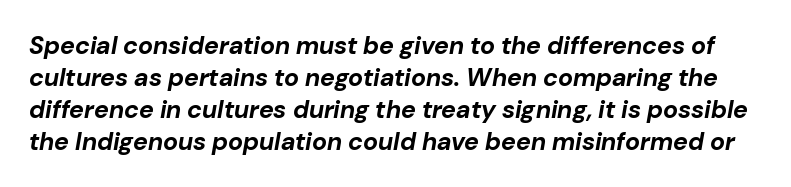
The image shows 25 px bold type, italic (leaning right); set normal line spacing (1.28x), normal letter spacing, not underlined.
